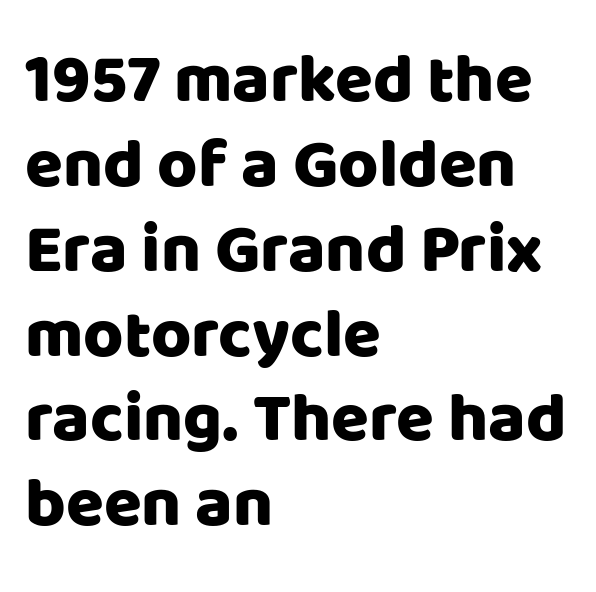
Q: Is the text italic (slanted)? A: No, it is upright.
Q: Is the typeface a serif or a sans-serif typeface? A: Sans-serif.
Q: Is the text underlined? A: No.
Q: How is the paragraph aligned? A: Left-aligned.
Q: Is the spacing between letters normal or unusually wide? A: Normal.
Q: Width (condensed, normal, or wide)? A: Normal.
Q: Stroke contrast? A: Low.
Q: x-height? A: Large.
Q: Monospaced? A: No.
